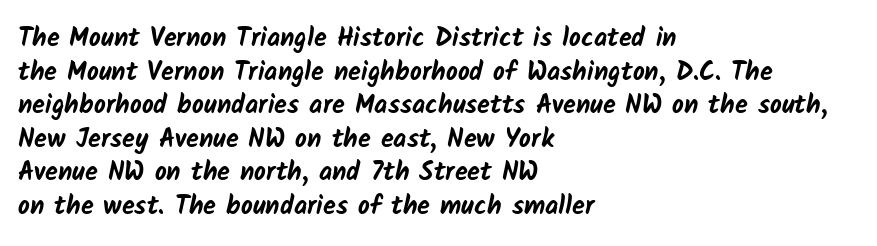
Q: Is the text bold? A: Yes.
Q: Is the text underlined? A: No.
Q: How is the paragraph aligned? A: Left-aligned.
Q: Is the spacing between letters normal or unusually wide? A: Normal.
Q: Is the spacing between lines tight, normal or loose? A: Normal.
